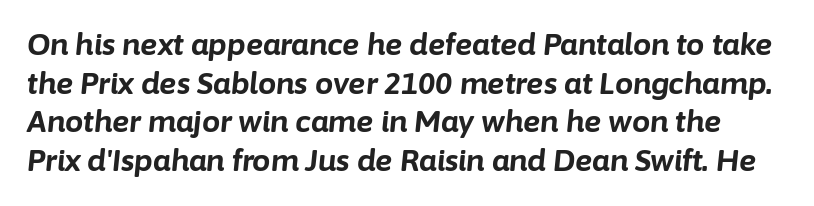
Q: Is the text bold? A: Yes.
Q: Is the text italic (slanted)? A: Yes, it leans right by about 6 degrees.
Q: Is the text underlined? A: No.
Q: Is the spacing between letters normal or unusually wide? A: Normal.
Q: Is the spacing between lines tight, normal or loose? A: Normal.
Q: Width (condensed, normal, or wide)? A: Normal.
Q: Stroke contrast? A: Low.
Q: x-height? A: Medium.
Q: Monospaced? A: No.
